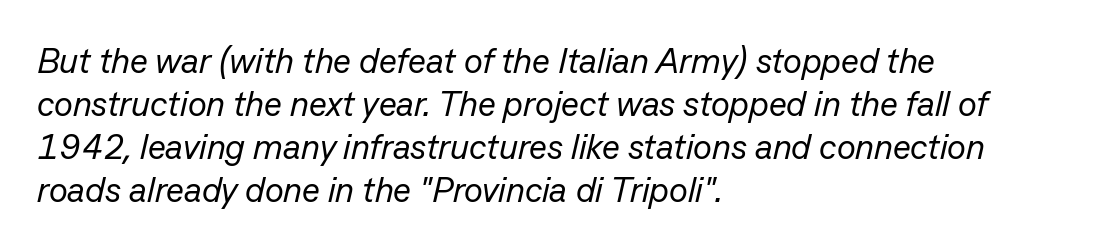
{"italic": "yes", "lean": "right", "slant_degrees": 13, "bold": "no", "weight": "regular", "width": "normal", "stroke_contrast": "low", "x_height": "medium", "monospaced": "no", "underline": "no", "align": "left", "line_spacing_ratio": 1.23, "letter_spacing": "normal", "letter_spacing_em": 0.0, "glyph_px": 35}
